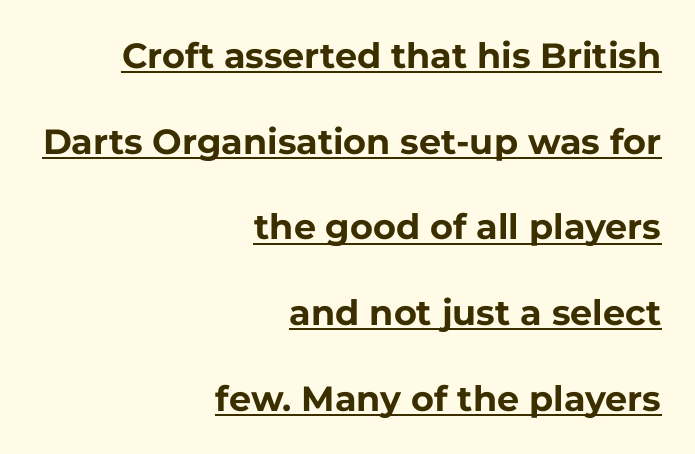
Beneath each row of characters lies a ruled line. The lines are spread far apart with generous leading. Default kerning and tracking; the words read as compact shapes. As a designer I'd log this as weight 700, bold. The typography opts for an upright posture over an oblique one.
